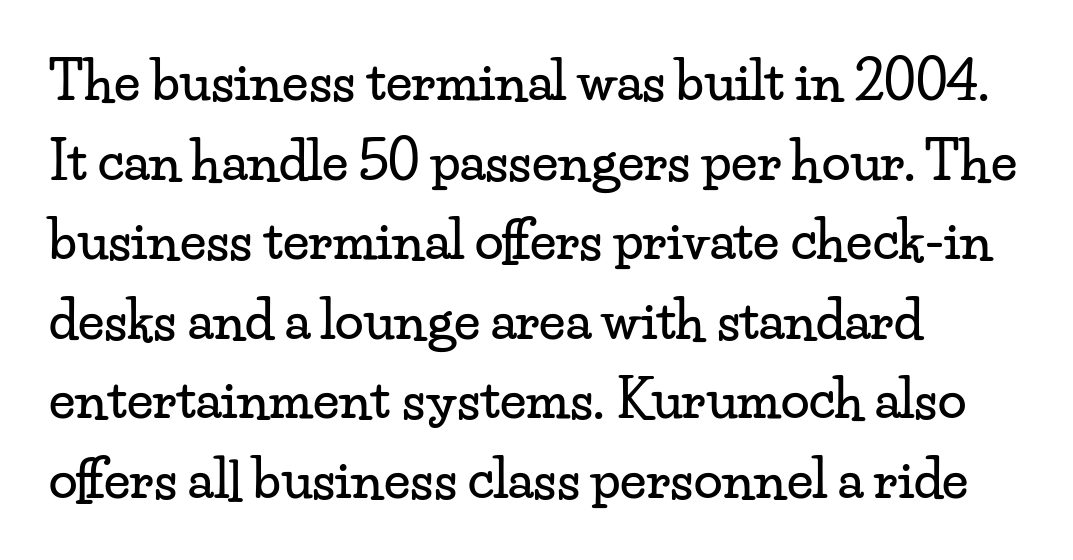
The typesetter chose a ragged-right arrangement here. These lines were composed using upright roman letters. The strip under each line holds only bare page. Tracking value appears to be zero — textbook default spacing.
